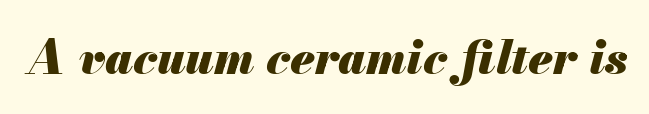
{"italic": "yes", "lean": "right", "slant_degrees": 13, "bold": "yes", "weight": "heavy", "width": "normal", "stroke_contrast": "medium", "x_height": "small", "monospaced": "no", "underline": "no", "letter_spacing": "normal", "letter_spacing_em": 0.0, "glyph_px": 47}
